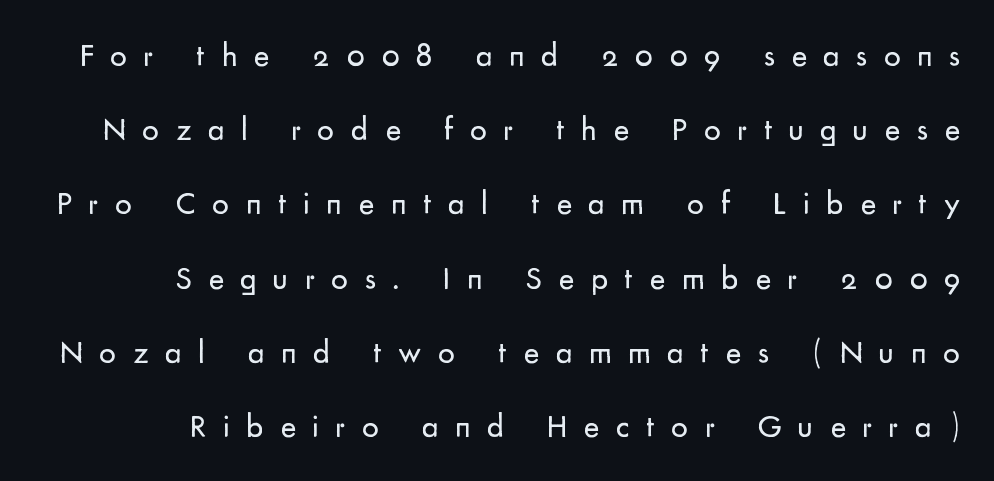
Q: Is the text bold? A: No.
Q: Is the text italic (slanted)? A: No, it is upright.
Q: Is the typeface a serif or a sans-serif typeface? A: Sans-serif.
Q: Is the text underlined? A: No.
Q: How is the paragraph aligned? A: Right-aligned.
Q: Is the spacing between letters normal or unusually wide? A: Unusually wide.
Q: Is the spacing between lines tight, normal or loose? A: Loose.
Q: Width (condensed, normal, or wide)? A: Normal.
Q: Stroke contrast? A: Low.
Q: x-height? A: Small.
Q: Monospaced? A: No.
